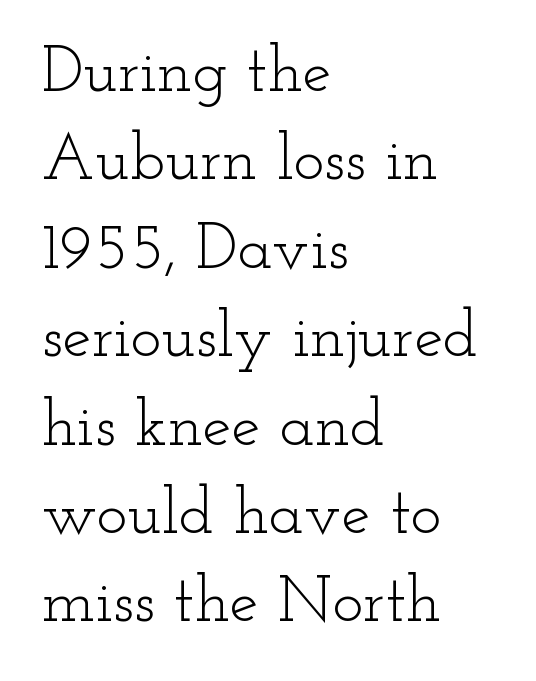
Q: Is the text bold? A: No.
Q: Is the text italic (slanted)? A: No, it is upright.
Q: Is the typeface a serif or a sans-serif typeface? A: Serif.
Q: Is the text underlined? A: No.
Q: How is the paragraph aligned? A: Left-aligned.
Q: Is the spacing between letters normal or unusually wide? A: Normal.
Q: Is the spacing between lines tight, normal or loose? A: Normal.
Q: Width (condensed, normal, or wide)? A: Wide.
Q: Stroke contrast? A: Low.
Q: x-height? A: Small.
Q: Monospaced? A: No.
